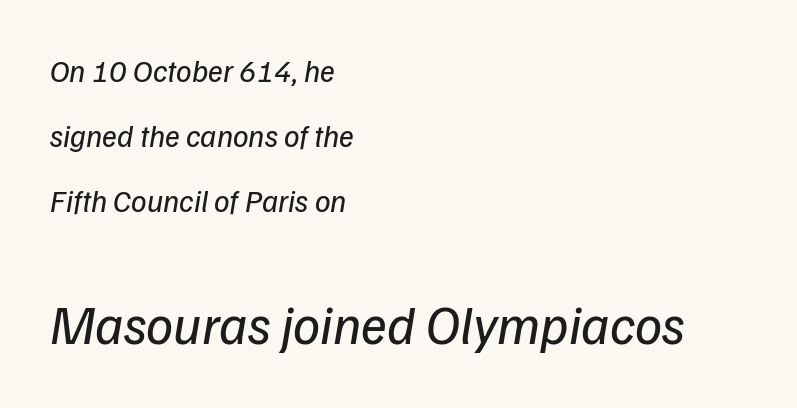
The image shows 54 px regular-weight type, italic (leaning right); set left-aligned, loose line spacing (2.1x), normal letter spacing, not underlined; the second (bottom) block is 1.74x larger; low stroke contrast and a medium x-height.
